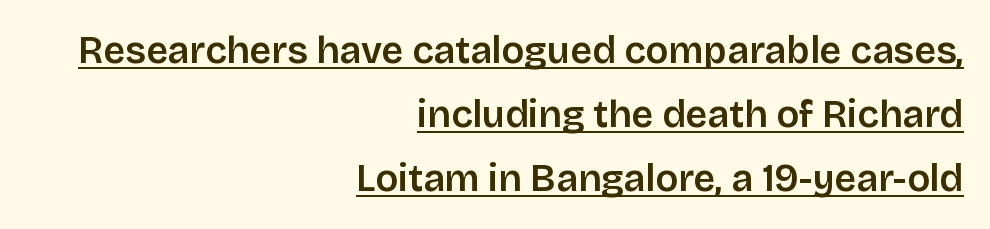
The gaps between neighbouring characters are ordinary and unremarkable. Think of a printed novel: that variable character pitch is what you see here. Notice how a bar underscores the lettering throughout. In terms of leading, this rendering sits right in the middle.
